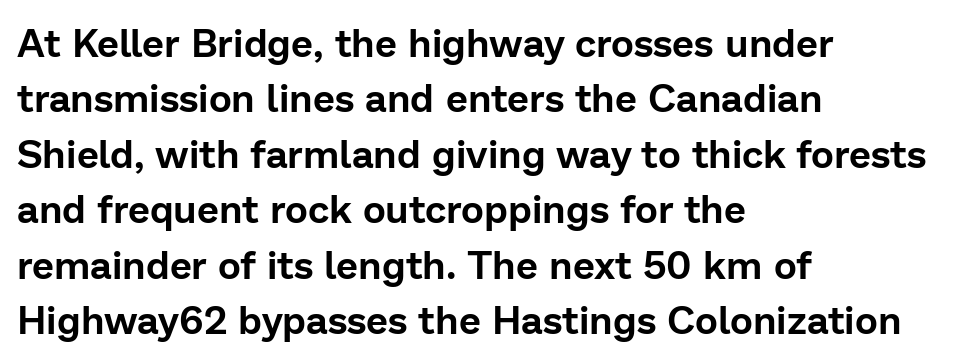
Q: Is the text italic (slanted)? A: No, it is upright.
Q: Is the typeface a serif or a sans-serif typeface? A: Sans-serif.
Q: Is the text underlined? A: No.
Q: How is the paragraph aligned? A: Left-aligned.
Q: Is the spacing between letters normal or unusually wide? A: Normal.
Q: Is the spacing between lines tight, normal or loose? A: Normal.
Q: Width (condensed, normal, or wide)? A: Normal.
Q: Stroke contrast? A: Low.
Q: x-height? A: Medium.
Q: Monospaced? A: No.
